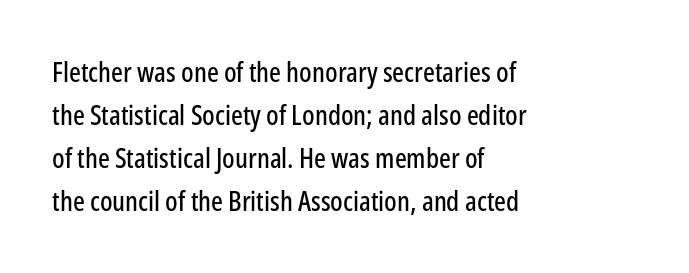
The image shows 28 px condensed sans-serif type, upright; set left-aligned, normal line spacing (1.54x), normal letter spacing, not underlined; low stroke contrast and a medium x-height.
